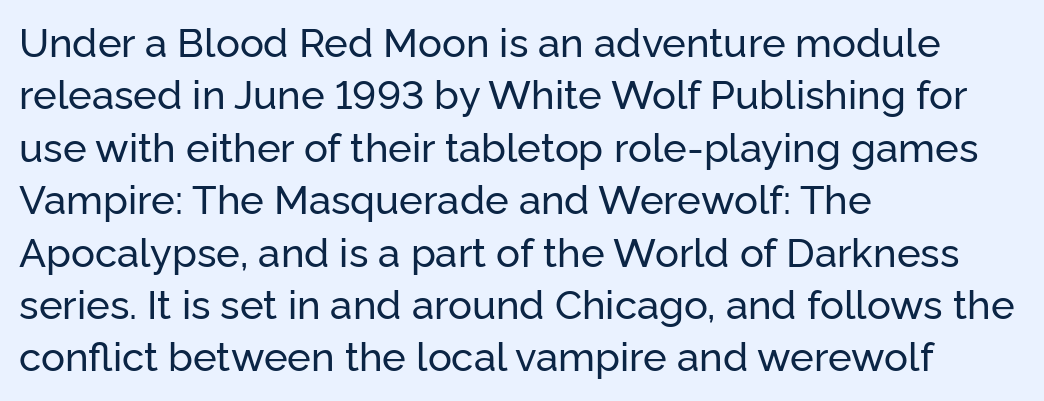
The image shows 40 px sans-serif type, upright; set left-aligned, normal line spacing (1.31x), normal letter spacing, not underlined; low stroke contrast and a medium x-height.
